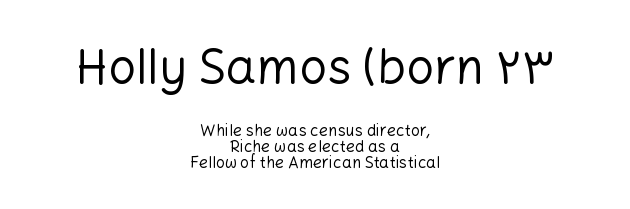
The image shows 49 px regular-weight sans-serif type, upright; set centered, tight line spacing (1.0x), normal letter spacing, not underlined; the first (top) block is 3.06x larger; low stroke contrast and a medium x-height.
